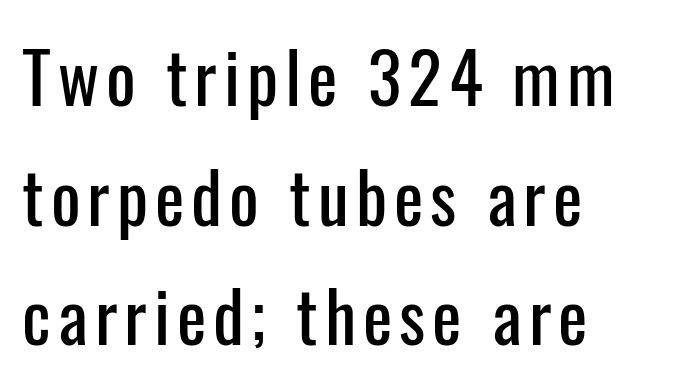
The image shows 70 px condensed sans-serif type, upright; set left-aligned, line spacing 1.71x, not underlined; low stroke contrast and a medium x-height.
